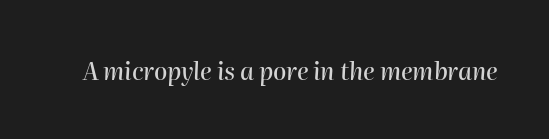
Q: Is the text italic (slanted)? A: Yes, it leans right by about 2 degrees.
Q: Is the text underlined? A: No.
Q: Is the spacing between letters normal or unusually wide? A: Normal.
